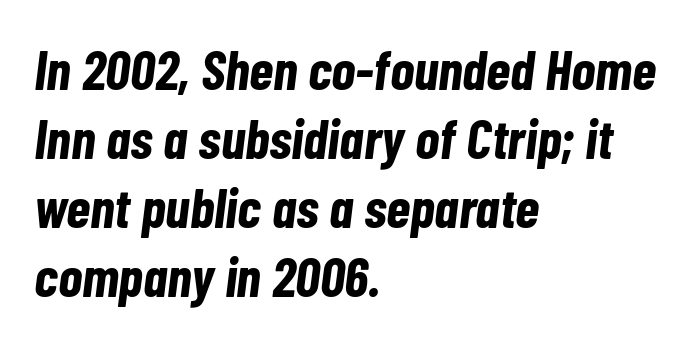
{"italic": "yes", "lean": "right", "slant_degrees": 7, "bold": "yes", "weight": "bold", "width": "condensed", "stroke_contrast": "low", "x_height": "medium", "monospaced": "no", "underline": "no", "align": "left", "line_spacing_ratio": 1.23, "letter_spacing": "normal", "letter_spacing_em": 0.0, "glyph_px": 56}
